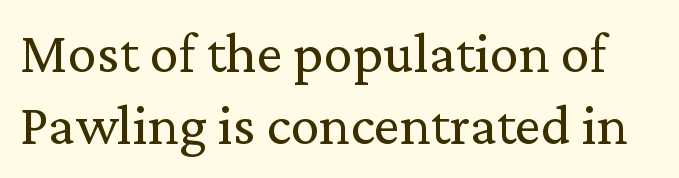
{"serif": "yes", "italic": "no", "bold": "no", "weight": "regular", "width": "normal", "stroke_contrast": "medium", "x_height": "medium", "monospaced": "no", "underline": "no", "line_spacing": "normal", "line_spacing_ratio": 1.25, "letter_spacing": "normal", "letter_spacing_em": 0.0, "glyph_px": 58}
